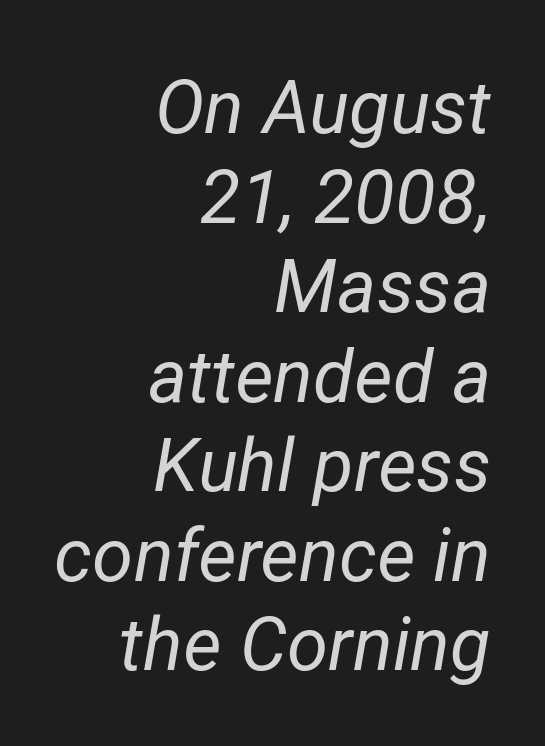
Do the characters align in a grid? No, the font is proportional. Slant detected: the letters are inclined. No chunkiness to these letters — they're not bold. Leftover space on each line is placed entirely before the opening word. This sample uses plain, unmodified letter spacing. The words here are not underlined.
